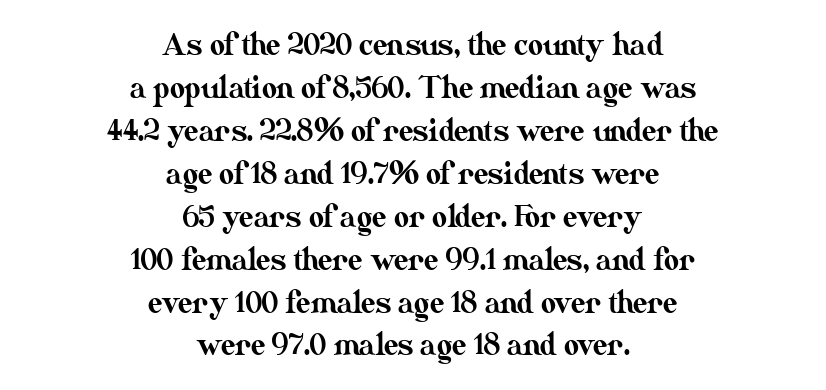
Q: Is the text italic (slanted)? A: No, it is upright.
Q: Is the text underlined? A: No.
Q: How is the paragraph aligned? A: Centered.
Q: Is the spacing between letters normal or unusually wide? A: Normal.
Q: Is the spacing between lines tight, normal or loose? A: Normal.
Q: Width (condensed, normal, or wide)? A: Normal.
Q: Stroke contrast? A: Medium.
Q: x-height? A: Small.
Q: Monospaced? A: No.
